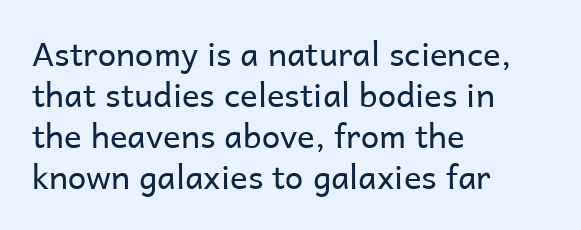
The image shows 33 px regular-weight sans-serif type, upright; set left-aligned, line spacing 1.24x, normal letter spacing, not underlined; low stroke contrast and a medium x-height.
